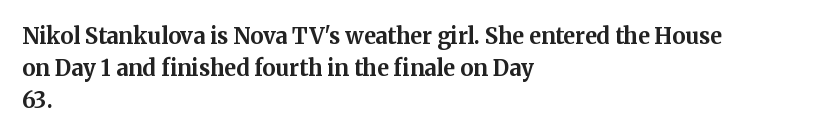
Q: Is the text bold? A: Yes.
Q: Is the text italic (slanted)? A: No, it is upright.
Q: Is the text underlined? A: No.
Q: How is the paragraph aligned? A: Left-aligned.
Q: Is the spacing between letters normal or unusually wide? A: Normal.
Q: Is the spacing between lines tight, normal or loose? A: Normal.
